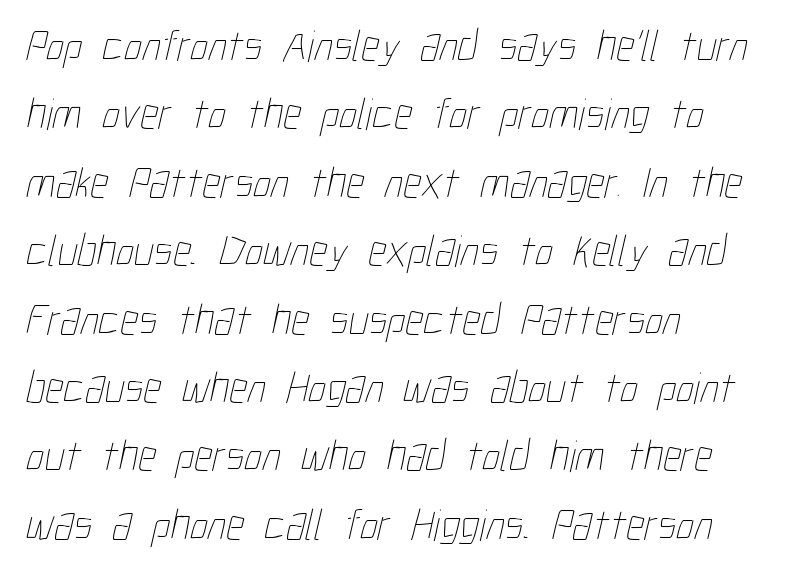
Each word holds together tightly as a unit, with standard inter-letter gaps. Line starts are locked; line ends wander. The designer left line spacing at the default. Has an underline been added? It has not. A typesetter would call this proportional, since set widths differ per character. Weight: in the light-to-regular range.
